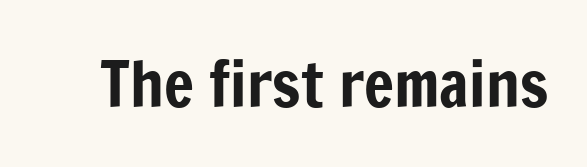
The image shows 63 px condensed sans-serif type, upright; set normal letter spacing, not underlined; low stroke contrast and a medium x-height.
